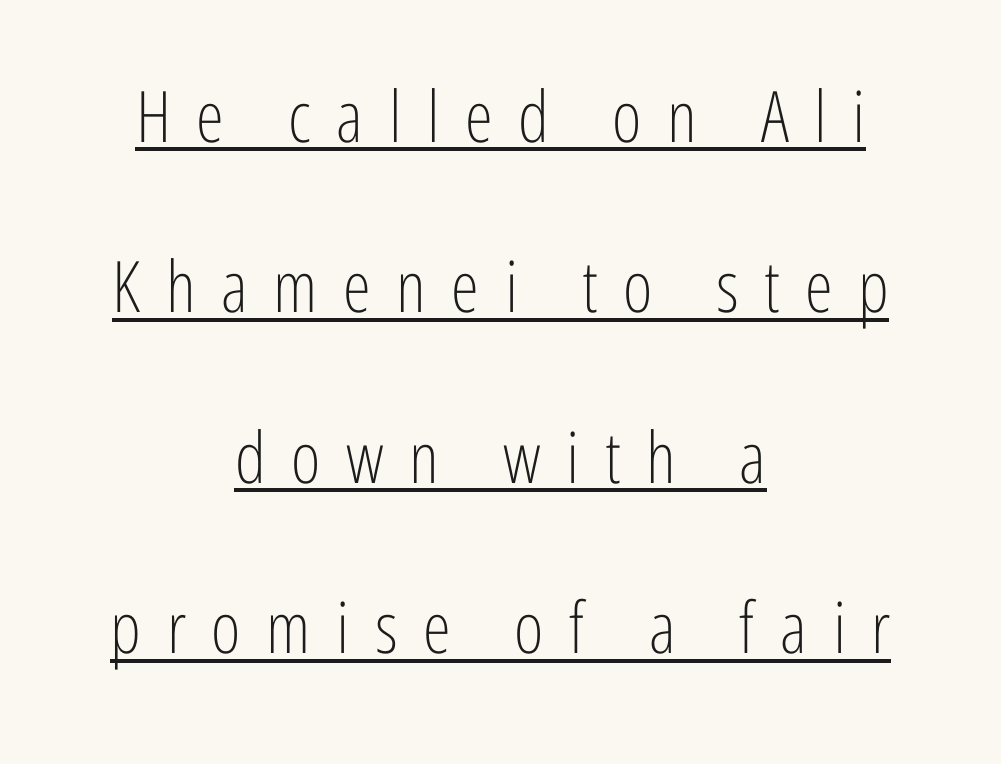
Q: Is the text bold? A: No.
Q: Is the text italic (slanted)? A: No, it is upright.
Q: Is the typeface a serif or a sans-serif typeface? A: Sans-serif.
Q: Is the text underlined? A: Yes.
Q: How is the paragraph aligned? A: Centered.
Q: Is the spacing between letters normal or unusually wide? A: Unusually wide.
Q: Is the spacing between lines tight, normal or loose? A: Loose.
Q: Width (condensed, normal, or wide)? A: Condensed.
Q: Stroke contrast? A: Low.
Q: x-height? A: Medium.
Q: Monospaced? A: No.
